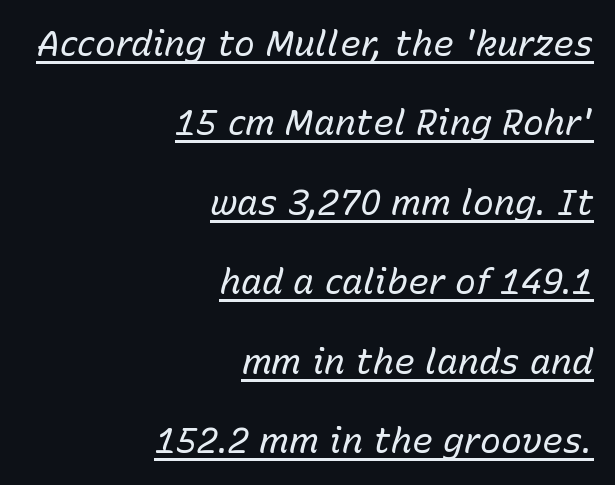
Q: Is the text bold? A: No.
Q: Is the text italic (slanted)? A: Yes, it leans right by about 15 degrees.
Q: Is the text underlined? A: Yes.
Q: How is the paragraph aligned? A: Right-aligned.
Q: Is the spacing between letters normal or unusually wide? A: Normal.
Q: Is the spacing between lines tight, normal or loose? A: Loose.
Q: Width (condensed, normal, or wide)? A: Normal.
Q: Stroke contrast? A: Low.
Q: x-height? A: Medium.
Q: Monospaced? A: No.
